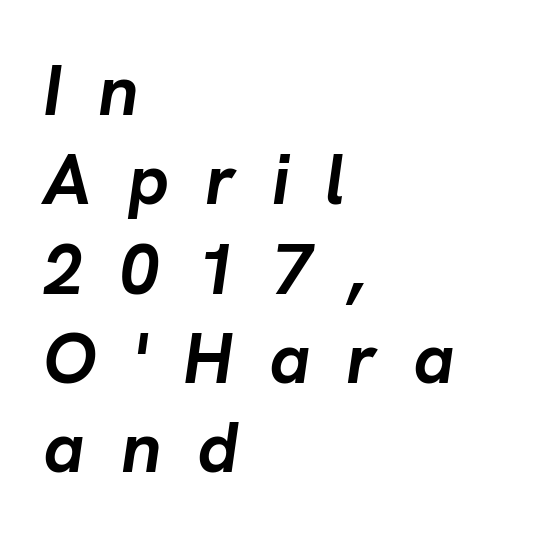
{"italic": "yes", "lean": "right", "slant_degrees": 8, "bold": "yes", "weight": "semibold", "width": "normal", "stroke_contrast": "low", "x_height": "medium", "monospaced": "no", "underline": "no", "align": "left", "line_spacing_ratio": 1.24, "letter_spacing": "wide", "letter_spacing_em": 0.5, "glyph_px": 72}
